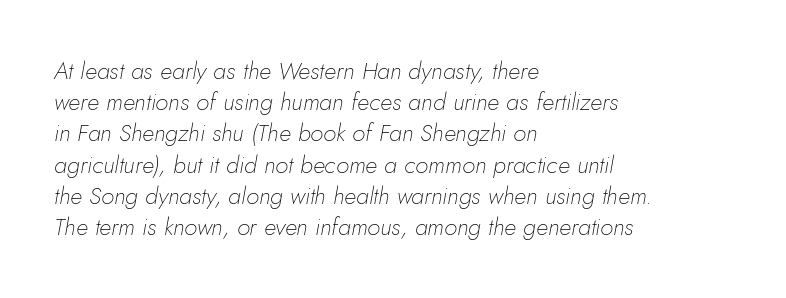
Students, note that the glyphs here touch the page at normal intervals. These lines sit exactly where default settings would place them. Emphasis-style slanted type is in use. The characters are drawn with everyday or finer stroke widths. Caption: multi-line text, flush left, ragged right. The zone under the glyphs is completely vacant.
